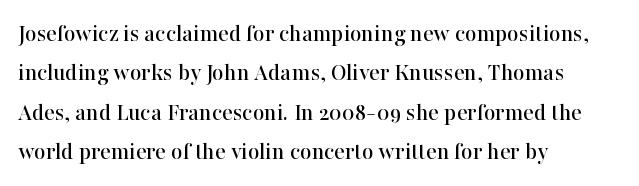
{"italic": "no", "underline": "no", "align": "left", "line_spacing": "normal", "line_spacing_ratio": 1.58, "letter_spacing": "normal", "letter_spacing_em": 0.0, "glyph_px": 25}
